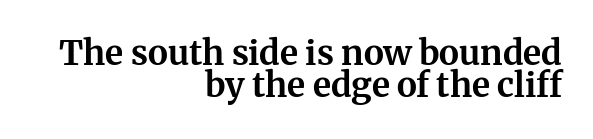
Right-aligned paragraph, ragged on the left. Plenty of ink on the page — the face is bold. These lines are rendered in a variable-pitch font. You can tell it's not italic because the verticals are truly vertical. In terms of letterform style, serifs are clearly present. No extra tracking has been applied to these lines.
